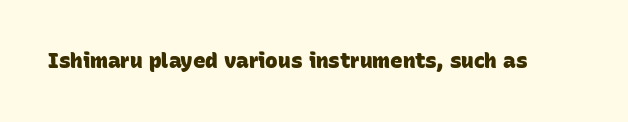
The image shows 21 px bold type; set normal letter spacing, not underlined.
